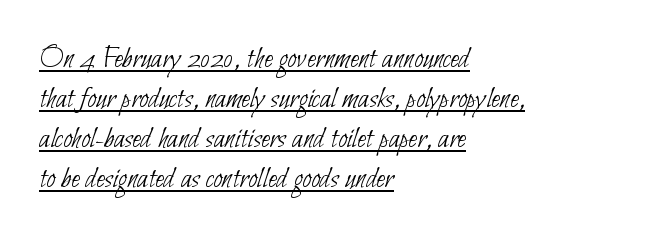
{"serif": "no", "bold": "no", "weight": "thin", "width": "condensed", "stroke_contrast": "low", "x_height": "small", "monospaced": "no", "underline": "yes", "align": "left", "line_spacing": "normal", "line_spacing_ratio": 1.25, "letter_spacing": "normal", "letter_spacing_em": 0.0, "glyph_px": 32}
